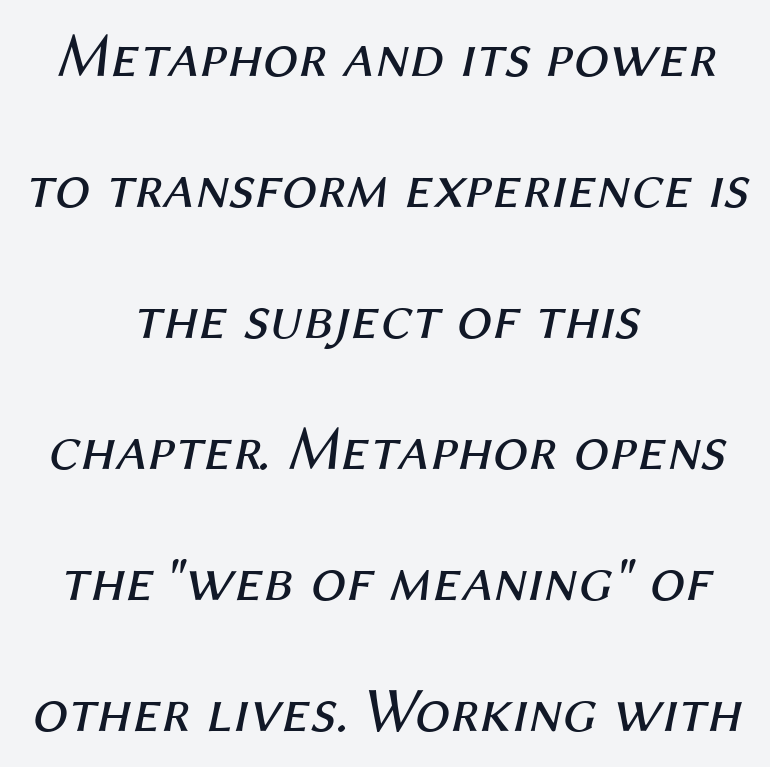
Note the varied advance widths — an 'i' is clearly narrower than an 'm'. The tracking reads as untouched default to a designer's eye. Nobody drew a line under any word here. Yep, that's italic — everything's leaning.
